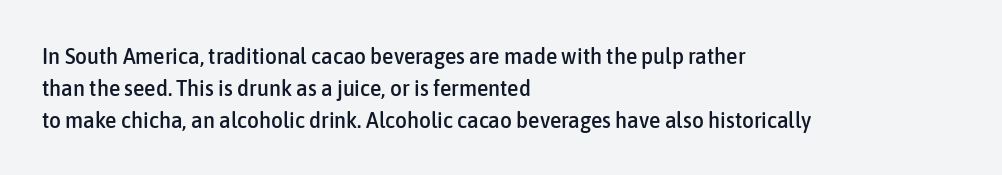
{"italic": "no", "underline": "no", "align": "left", "line_spacing": "normal", "line_spacing_ratio": 1.39, "letter_spacing": "normal", "letter_spacing_em": 0.0, "glyph_px": 23}
